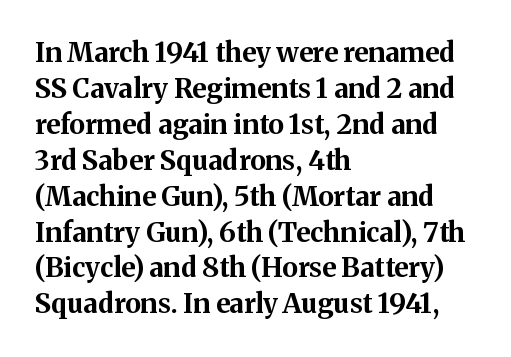
The image shows 27 px bold type, upright; set left-aligned, normal line spacing (1.33x), normal letter spacing, not underlined.
